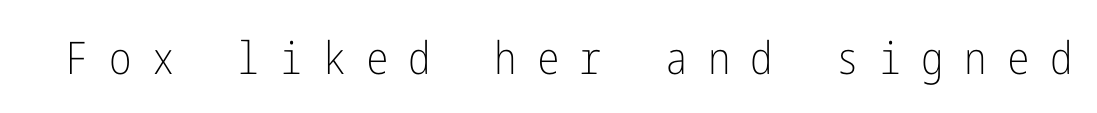
{"serif": "no", "italic": "no", "bold": "no", "weight": "light", "width": "condensed", "stroke_contrast": "low", "x_height": "medium", "underline": "no", "letter_spacing": "wide", "letter_spacing_em": 0.45, "glyph_px": 45}
